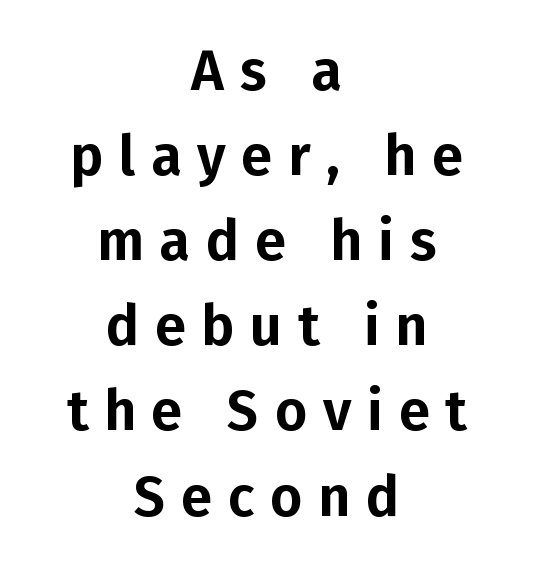
The image shows 56 px sans-serif type, upright; set centered, normal line spacing (1.52x), unusually wide letter spacing (+0.28 em), not underlined; low stroke contrast and a medium x-height.
